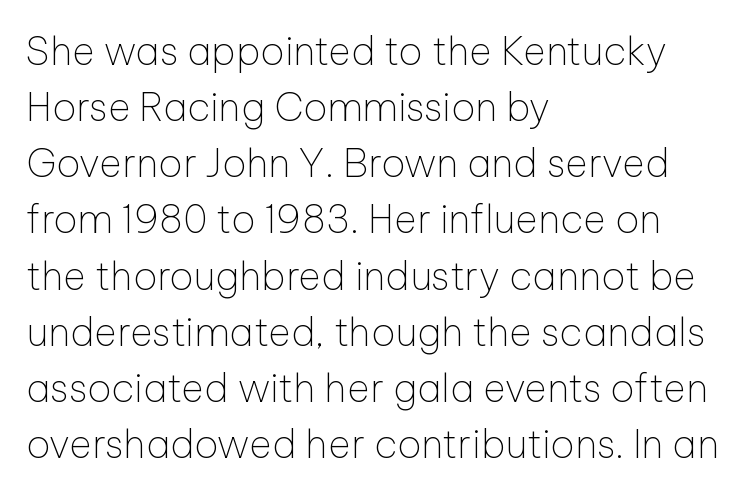
The image shows 39 px thin sans-serif type, upright; set left-aligned, normal line spacing (1.44x), normal letter spacing, not underlined; low stroke contrast and a medium x-height.
